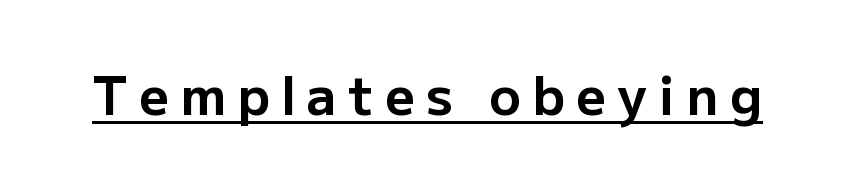
Q: Is the text bold? A: Yes.
Q: Is the text italic (slanted)? A: No, it is upright.
Q: Is the typeface a serif or a sans-serif typeface? A: Sans-serif.
Q: Is the text underlined? A: Yes.
Q: Is the spacing between letters normal or unusually wide? A: Unusually wide.
Q: Width (condensed, normal, or wide)? A: Normal.
Q: Stroke contrast? A: Low.
Q: x-height? A: Medium.
Q: Monospaced? A: No.
